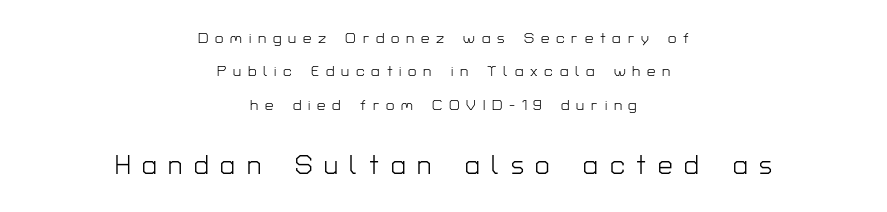
Q: Is the text bold? A: No.
Q: Is the text italic (slanted)? A: No, it is upright.
Q: Is the text underlined? A: No.
Q: How is the paragraph aligned? A: Centered.
Q: Is the spacing between letters normal or unusually wide? A: Unusually wide.
Q: Is the spacing between lines tight, normal or loose? A: Loose.
Q: Which block of text is set in a larger size, the first (top) or the second (bottom)? A: The second (bottom) one.
